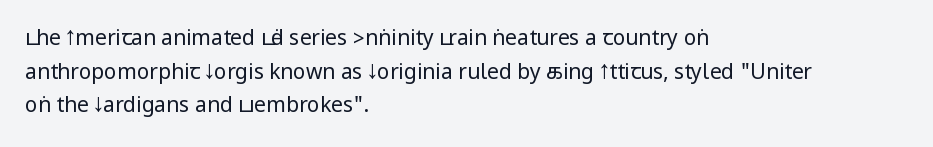
Q: Is the text bold? A: No.
Q: Is the text italic (slanted)? A: No, it is upright.
Q: Is the text underlined? A: No.
Q: How is the paragraph aligned? A: Left-aligned.
Q: Is the spacing between letters normal or unusually wide? A: Normal.
Q: Is the spacing between lines tight, normal or loose? A: Normal.
